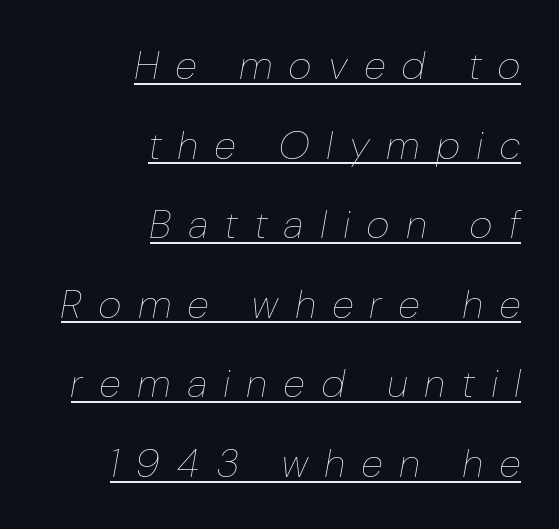
{"italic": "yes", "lean": "right", "slant_degrees": 10, "bold": "no", "weight": "thin", "width": "condensed", "stroke_contrast": "low", "x_height": "medium", "monospaced": "no", "underline": "yes", "align": "right", "line_spacing": "loose", "line_spacing_ratio": 1.99, "letter_spacing": "wide", "letter_spacing_em": 0.45, "glyph_px": 40}
